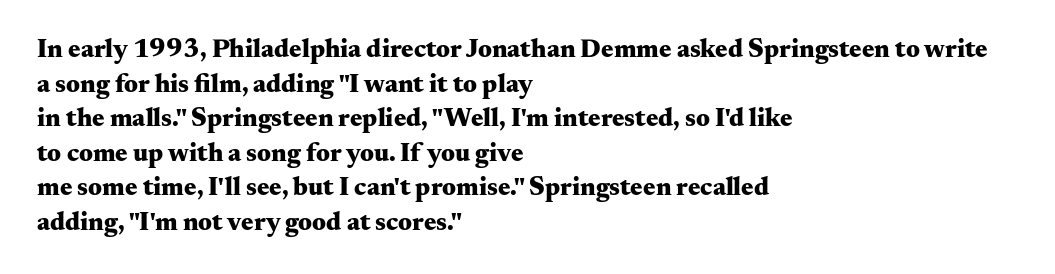
Q: Is the text bold? A: Yes.
Q: Is the text italic (slanted)? A: No, it is upright.
Q: Is the text underlined? A: No.
Q: How is the paragraph aligned? A: Left-aligned.
Q: Is the spacing between letters normal or unusually wide? A: Normal.
Q: Is the spacing between lines tight, normal or loose? A: Normal.
